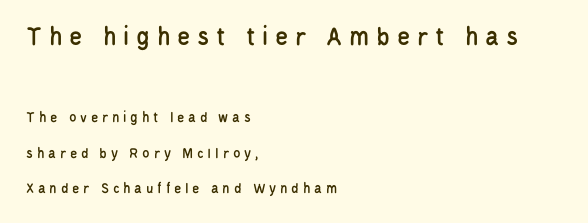
Q: Is the text italic (slanted)? A: No, it is upright.
Q: Is the text underlined? A: No.
Q: How is the paragraph aligned? A: Left-aligned.
Q: Is the spacing between letters normal or unusually wide? A: Unusually wide.
Q: Is the spacing between lines tight, normal or loose? A: Loose.
Q: Which block of text is set in a larger size, the first (top) or the second (bottom)? A: The first (top) one.
